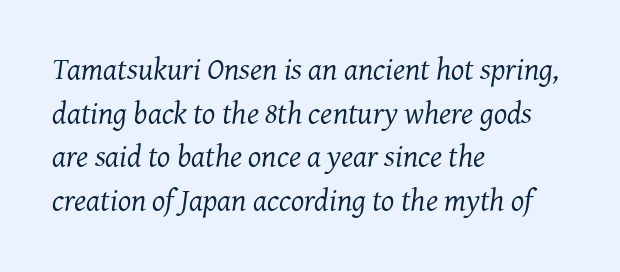
Q: Is the text bold? A: No.
Q: Is the text italic (slanted)? A: Yes, it leans right by about 7 degrees.
Q: Is the typeface a serif or a sans-serif typeface? A: Serif.
Q: Is the text underlined? A: No.
Q: How is the paragraph aligned? A: Left-aligned.
Q: Is the spacing between letters normal or unusually wide? A: Normal.
Q: Is the spacing between lines tight, normal or loose? A: Normal.
Q: Width (condensed, normal, or wide)? A: Normal.
Q: Stroke contrast? A: Medium.
Q: x-height? A: Medium.
Q: Monospaced? A: No.
